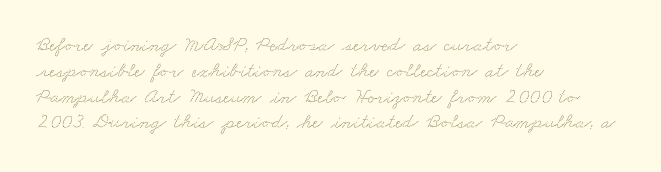
The image shows 21 px text type; set left-aligned, line spacing 1.23x, normal letter spacing, not underlined.
